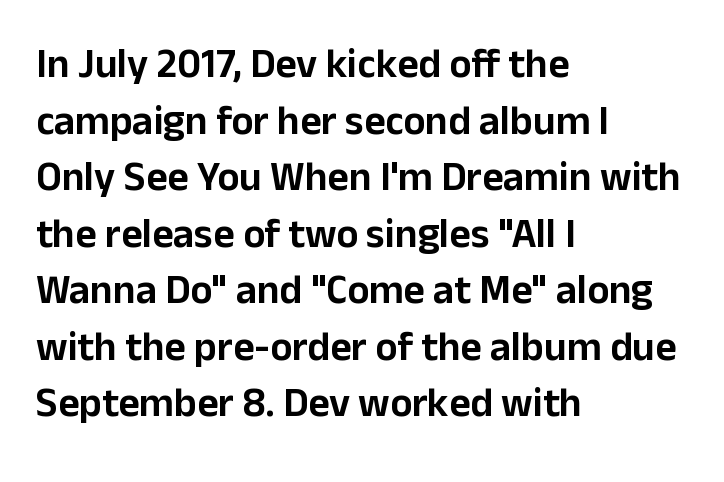
Reading down the block, your eye returns to a fixed left position each line. Note: no serifs on the glyphs. Caption: standard tracking, unaltered. These lines sit exactly where default settings would place them. Is this a fixed-width face? No — the glyphs have proportional, varying widths. Plain, unruled lines of type.
